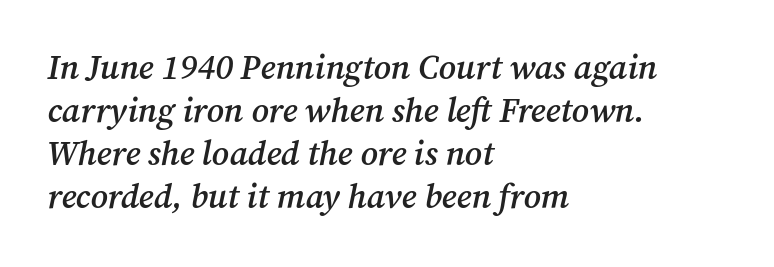
{"serif": "yes", "italic": "yes", "lean": "right", "slant_degrees": 12, "bold": "semi", "weight": "semibold", "width": "normal", "stroke_contrast": "medium", "x_height": "medium", "monospaced": "no", "underline": "no", "align": "left", "line_spacing": "normal", "line_spacing_ratio": 1.26, "letter_spacing": "normal", "letter_spacing_em": 0.0, "glyph_px": 34}
